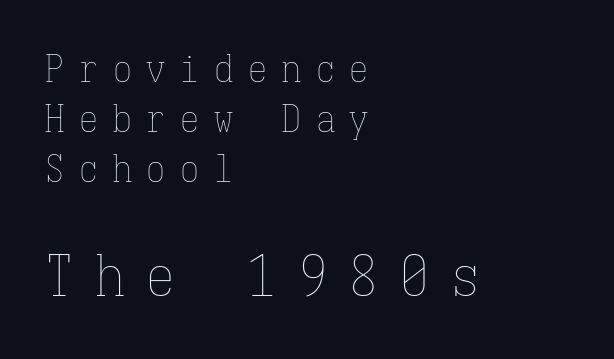
{"italic": "no", "bold": "no", "weight": "thin", "width": "condensed", "stroke_contrast": "low", "x_height": "medium", "monospaced": "yes", "underline": "no", "align": "left", "line_spacing": "normal", "line_spacing_ratio": 1.32, "letter_spacing": "wide", "letter_spacing_em": 0.39, "larger_block": "second", "size_ratio": 1.5, "glyph_px": 57}
